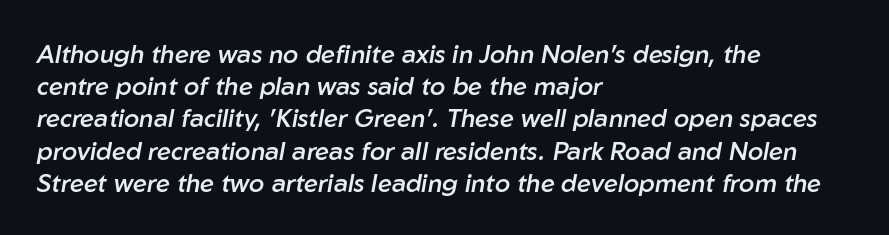
{"italic": "yes", "lean": "right", "slant_degrees": 10, "bold": "semi", "underline": "no", "align": "left", "line_spacing": "normal", "line_spacing_ratio": 1.29, "letter_spacing": "normal", "letter_spacing_em": 0.0, "glyph_px": 25}
